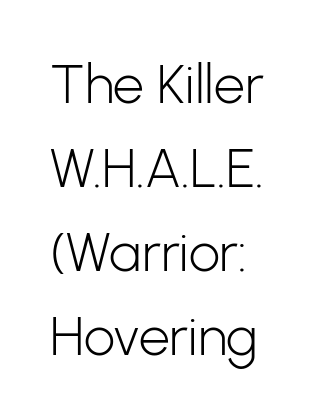
The image shows 55 px light sans-serif type, upright; set left-aligned, normal line spacing (1.53x), normal letter spacing, not underlined; low stroke contrast and a medium x-height.
